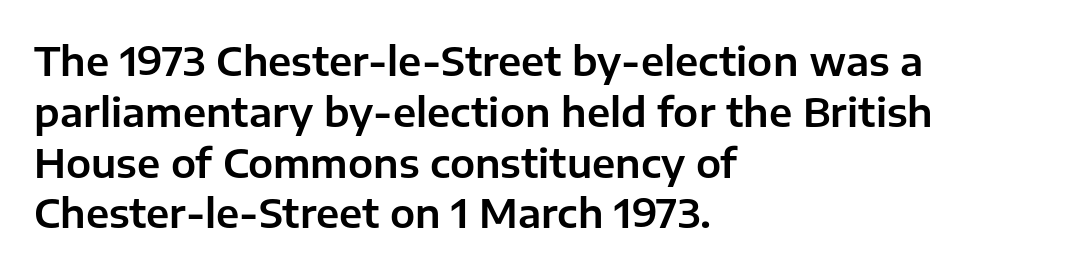
The image shows 40 px sans-serif type, upright; set left-aligned, normal line spacing (1.27x), normal letter spacing, not underlined; low stroke contrast and a medium x-height.
